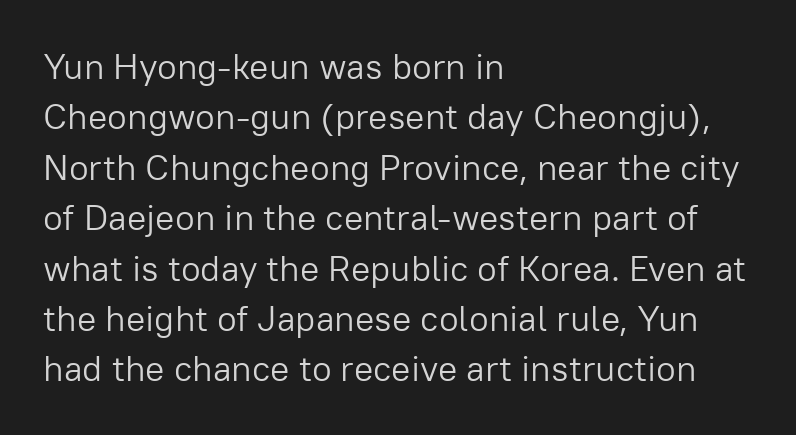
How would I describe the line gaps? Plain and ordinary. Every character sits straight up, as roman type does. The letters look calm and open, with moderate or lighter stems. Nobody touched the tracking dial on this one. Note the varied advance widths — an 'i' is clearly narrower than an 'm'. If you drew a ruler down the left edge, every line would touch it.
